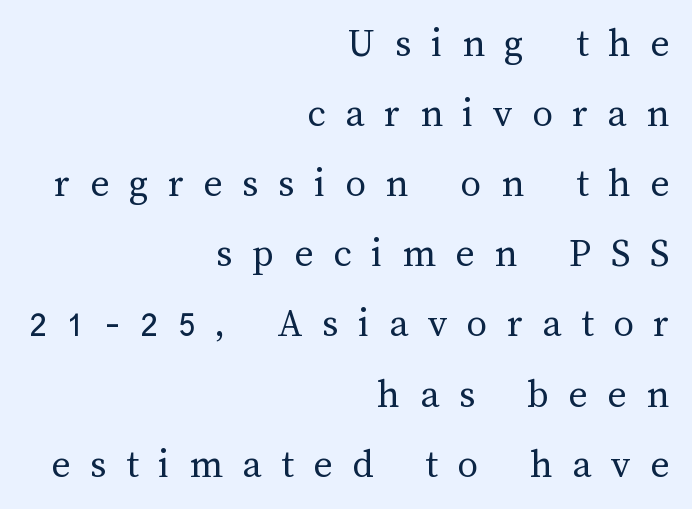
{"italic": "no", "bold": "no", "weight": "regular", "width": "normal", "stroke_contrast": "medium", "x_height": "medium", "monospaced": "no", "underline": "no", "align": "right", "line_spacing_ratio": 1.71, "letter_spacing": "wide", "letter_spacing_em": 0.48, "glyph_px": 41}
